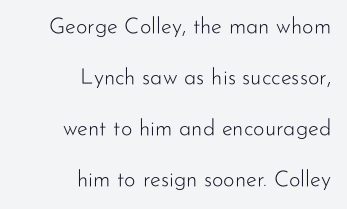
Q: Is the text bold? A: No.
Q: Is the text italic (slanted)? A: No, it is upright.
Q: Is the text underlined? A: No.
Q: How is the paragraph aligned? A: Right-aligned.
Q: Is the spacing between letters normal or unusually wide? A: Normal.
Q: Is the spacing between lines tight, normal or loose? A: Loose.
